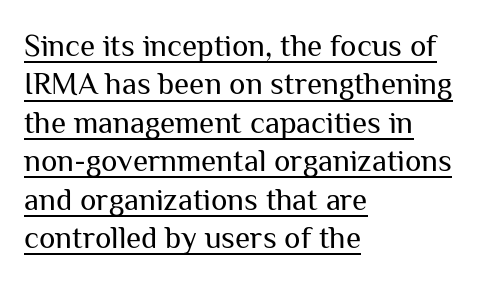
The image shows 31 px regular-weight sans-serif type, upright; set left-aligned, line spacing 1.24x, normal letter spacing, underlined; medium stroke contrast and a medium x-height.
